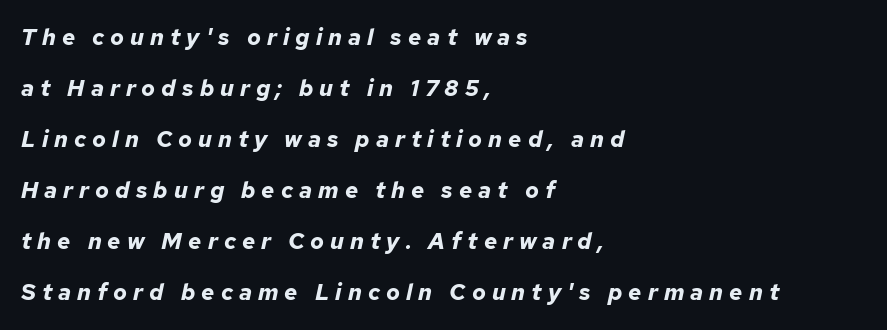
The image shows 23 px bold type, italic (leaning right); set left-aligned, loose line spacing (2.22x), unusually wide letter spacing (+0.26 em), not underlined.
